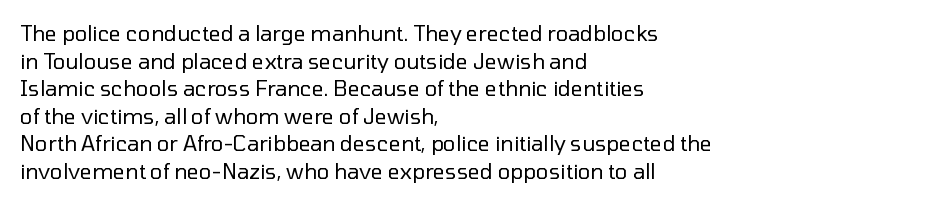
{"italic": "no", "bold": "no", "underline": "no", "align": "left", "line_spacing": "normal", "line_spacing_ratio": 1.31, "letter_spacing": "normal", "letter_spacing_em": 0.0, "glyph_px": 21}
